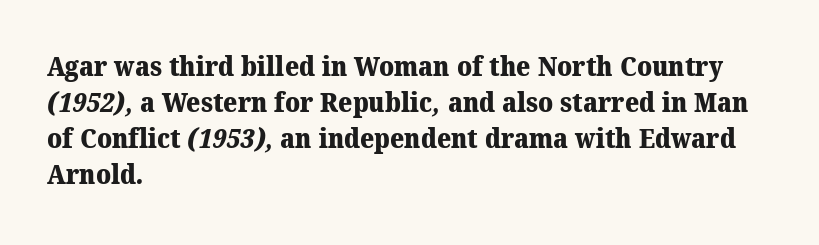
Check the space under the baseline: it is left empty. Does the leading feel generous? No, just average. Pretty heavy lettering here — definitely bold. These lines keep a tight, regular rhythm from letter to letter.
